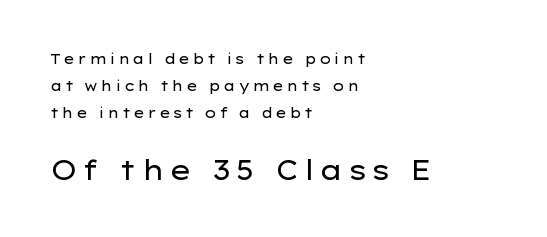
The image shows 27 px text type, upright; set left-aligned, loose line spacing (1.93x), not underlined; the second (bottom) block is 1.93x larger.
